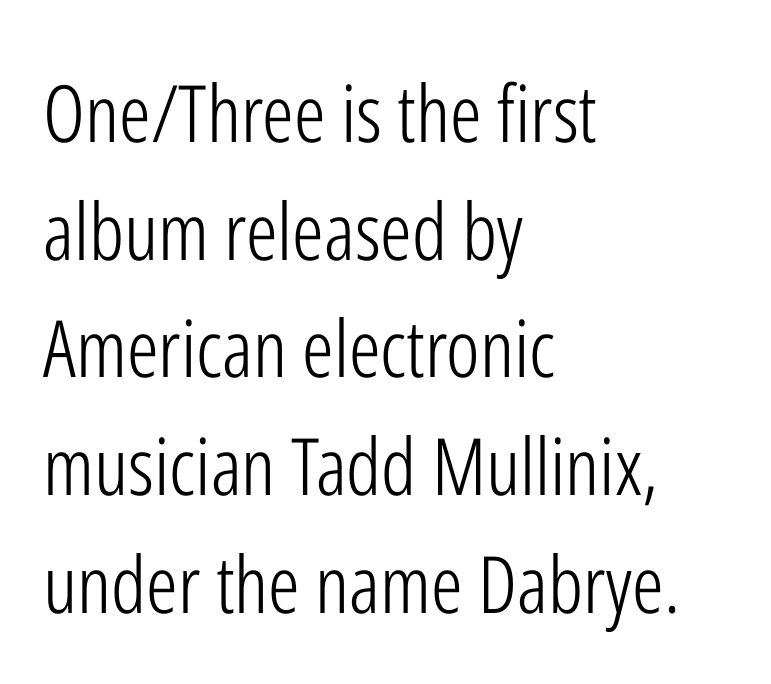
Summary of weight: not heavy and not bold. The strip under each line holds only bare page. The passage shown is typed in a proportional face where columns would drift. Does extra space separate the letters? No, they use regular spacing. This block has exactly the height ordinary leading produces.
